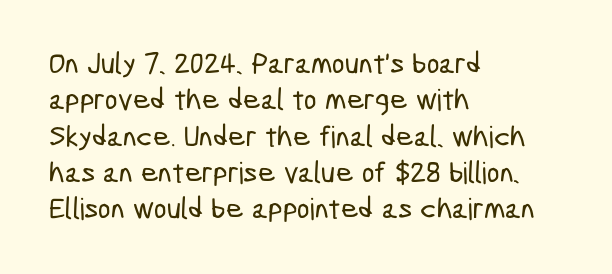
{"serif": "no", "width": "condensed", "stroke_contrast": "low", "x_height": "medium", "monospaced": "no", "underline": "no", "align": "left", "line_spacing_ratio": 1.21, "letter_spacing": "normal", "letter_spacing_em": 0.0, "glyph_px": 30}
